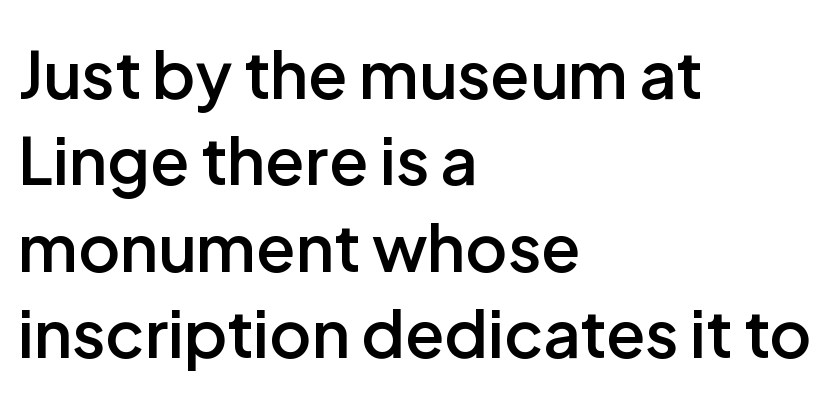
{"serif": "no", "italic": "no", "bold": "semi", "weight": "semibold", "width": "normal", "stroke_contrast": "low", "x_height": "medium", "monospaced": "no", "underline": "no", "align": "left", "line_spacing": "normal", "line_spacing_ratio": 1.33, "letter_spacing": "normal", "letter_spacing_em": 0.0, "glyph_px": 65}
